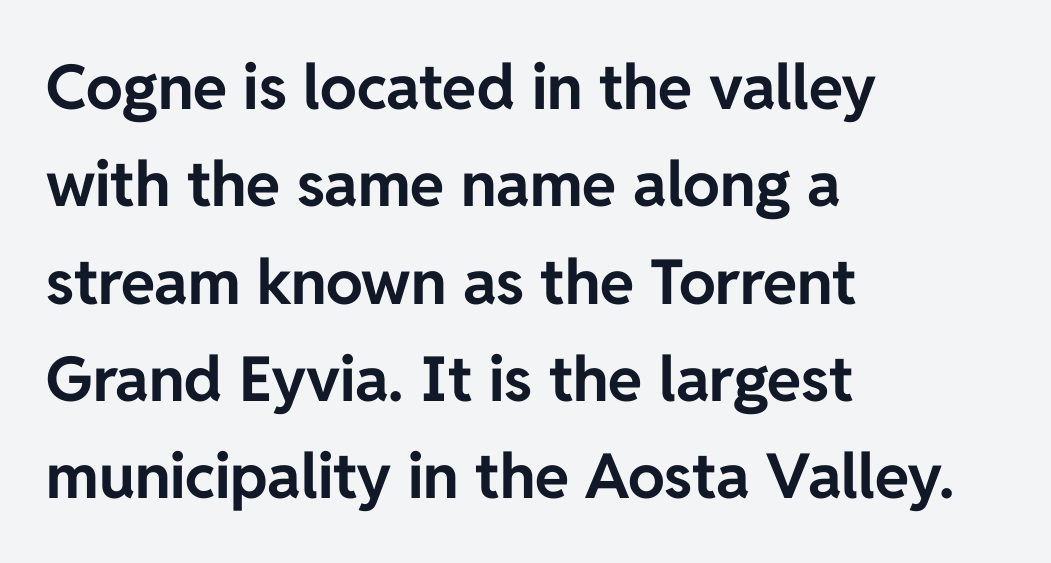
Q: Is the text bold? A: Yes.
Q: Is the text italic (slanted)? A: No, it is upright.
Q: Is the typeface a serif or a sans-serif typeface? A: Sans-serif.
Q: Is the text underlined? A: No.
Q: How is the paragraph aligned? A: Left-aligned.
Q: Is the spacing between letters normal or unusually wide? A: Normal.
Q: Is the spacing between lines tight, normal or loose? A: Normal.
Q: Width (condensed, normal, or wide)? A: Normal.
Q: Stroke contrast? A: Low.
Q: x-height? A: Medium.
Q: Monospaced? A: No.
